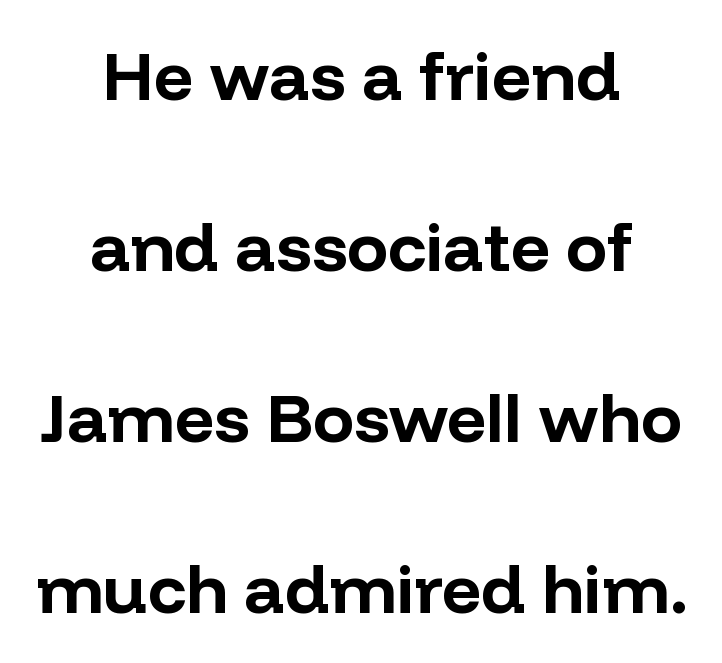
The image shows 69 px bold sans-serif type, upright; set centered, loose line spacing (2.48x), normal letter spacing, not underlined; low stroke contrast and a medium x-height.
